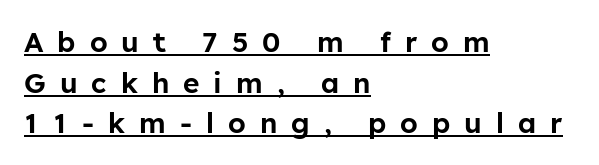
Posture: upright roman. The paragraph shown leans on its left margin. If you measured baseline to baseline, you'd find a middling distance. Each letter keeps its own natural width here, so spacing adapts to shape. The letters are spread apart with noticeably loose tracking. Beneath each row of characters lies a ruled line.
